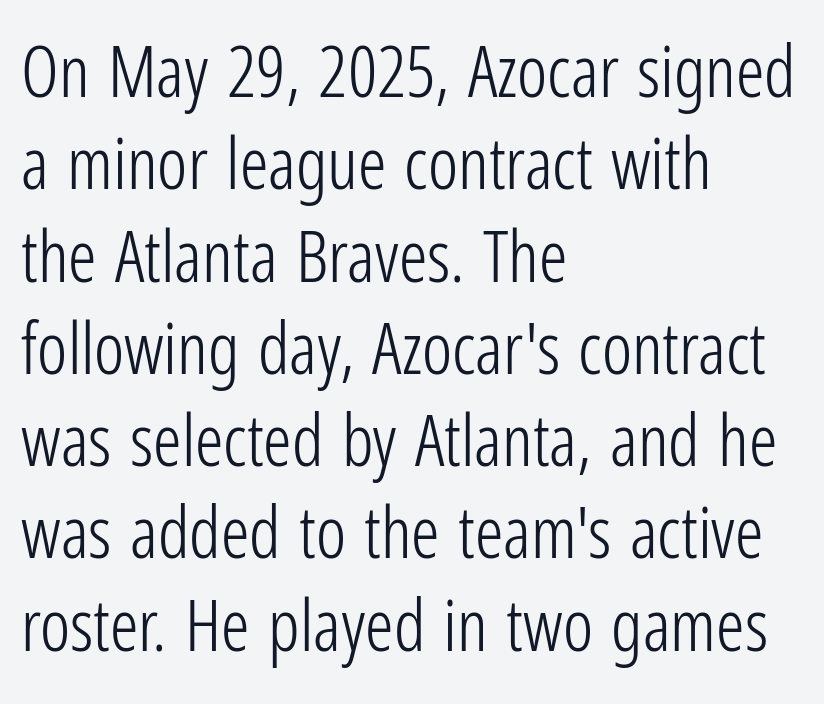
The baseline area is clear. One glance says typical: line gaps are just what's usual. This is the regular roman posture of the typeface. The ragged edge is on the right, which tells us the setting is flush left. Serif or sans? Sans — the stroke terminals are bare. Here the glyphs are tracked normally, forming tight word shapes.
